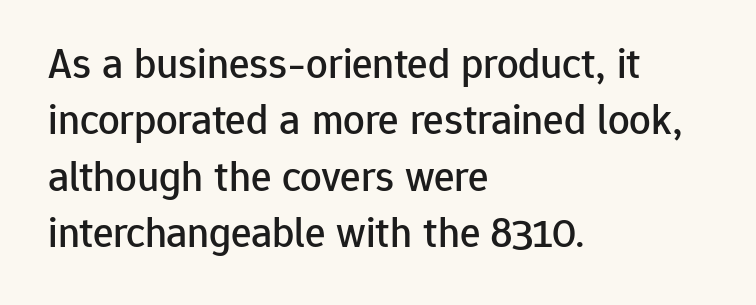
The image shows 43 px sans-serif type, upright; set left-aligned, normal line spacing (1.31x), normal letter spacing, not underlined; low stroke contrast and a medium x-height.
